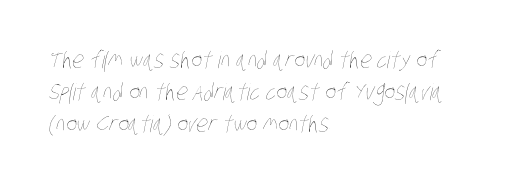
The line-height multiplier appears to be the usual default. The line texture is even and compact thanks to regular tracking. Compared with a typical body face, this is equally light or lighter still. The setting favours the left margin, as ordinary paragraphs usually do. The specimen omits any rule beneath the text block's lines.
